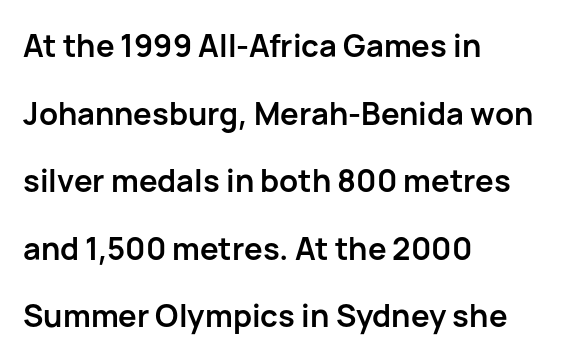
Q: Is the text bold? A: Yes.
Q: Is the text italic (slanted)? A: No, it is upright.
Q: Is the typeface a serif or a sans-serif typeface? A: Sans-serif.
Q: Is the text underlined? A: No.
Q: How is the paragraph aligned? A: Left-aligned.
Q: Is the spacing between letters normal or unusually wide? A: Normal.
Q: Is the spacing between lines tight, normal or loose? A: Loose.
Q: Width (condensed, normal, or wide)? A: Normal.
Q: Stroke contrast? A: Low.
Q: x-height? A: Medium.
Q: Monospaced? A: No.
